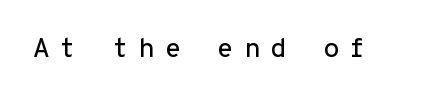
The image shows 27 px text type, upright; set unusually wide letter spacing (+0.36 em), not underlined.
